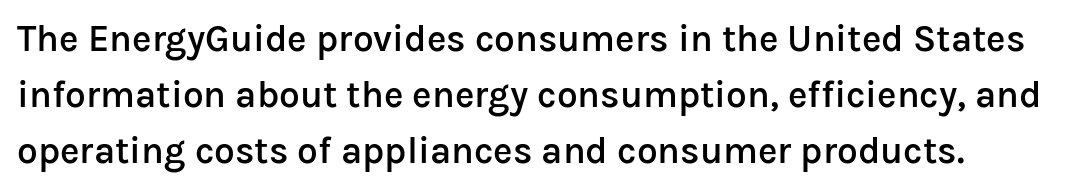
A normal amount of white space separates one row of letters from the next. You could call the tracking neutral — neither tight nor loose. Think of a printed novel: that variable character pitch is what you see here. Semibold letterforms, between regular and bold. The strip under each line holds only bare page. Tall strokes in this sample are plumb rather than angled.
